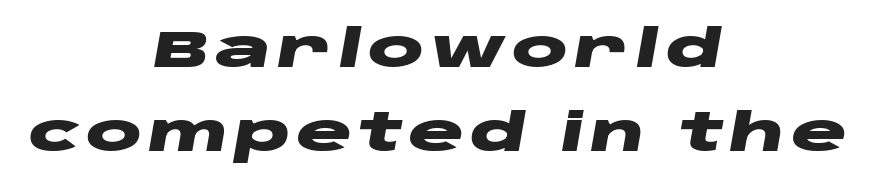
The image shows 52 px heavy, wide type, italic (leaning right); set centered, normal line spacing (1.62x), not underlined; low stroke contrast and a large x-height.
